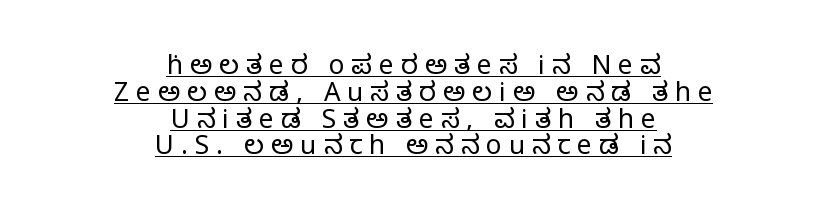
The image shows 26 px text type, upright; set centered, tight line spacing (1.03x), unusually wide letter spacing (+0.27 em), underlined.
